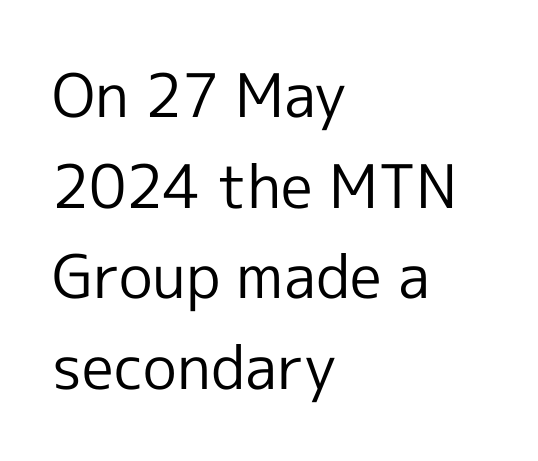
The image shows 60 px regular-weight sans-serif type, upright; set left-aligned, normal line spacing (1.51x), normal letter spacing, not underlined; a medium x-height.
